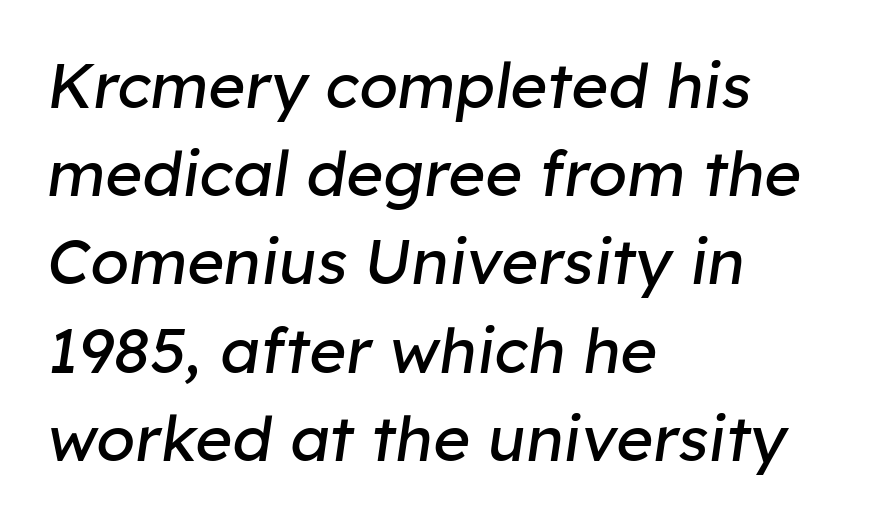
The image shows 63 px regular-weight type, italic (leaning right); set left-aligned, normal line spacing (1.4x), normal letter spacing, not underlined; low stroke contrast and a medium x-height.
